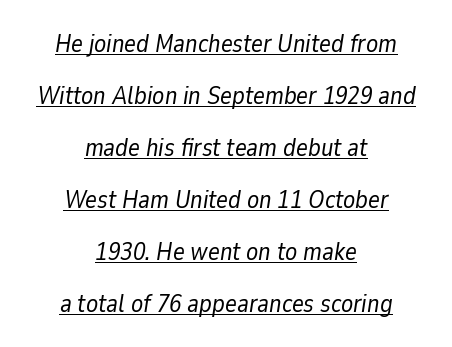
{"italic": "yes", "lean": "right", "slant_degrees": 9, "bold": "no", "underline": "yes", "align": "center", "line_spacing": "loose", "line_spacing_ratio": 2.08, "letter_spacing": "normal", "letter_spacing_em": 0.0, "glyph_px": 25}
